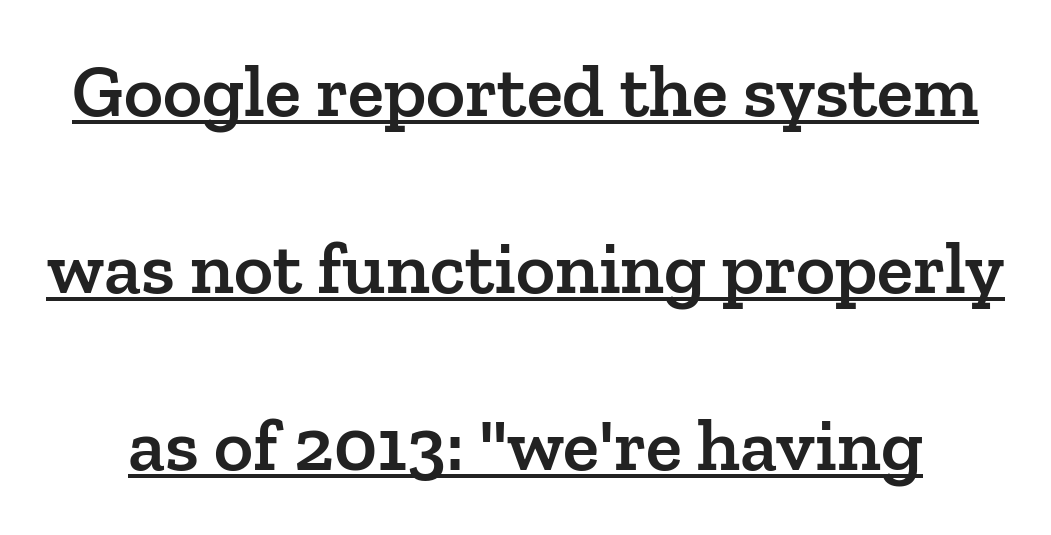
Leading: increased. The typesetter has applied underlining to the passage shown. Rendered with straight, roman letterforms. Here the glyphs are tracked normally, forming tight word shapes. The letters carry serifs — small finishing strokes at the ends of their stems. The face used here is a semibold: visibly heavier than regular, lighter than bold.
